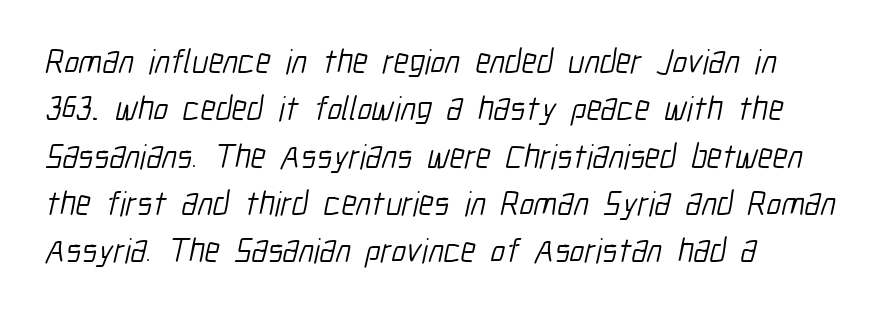
These lines keep a tight, regular rhythm from letter to letter. Observe the absence of serifs on each vertical stroke in this sample. Is the stroke heavy? The answer is a plain regular-or-lighter. The rendering uses natural spacing where letterforms have individual widths. Visually the block forms a straight wall on the left and a jagged coastline on the right. The words here are not underlined.
